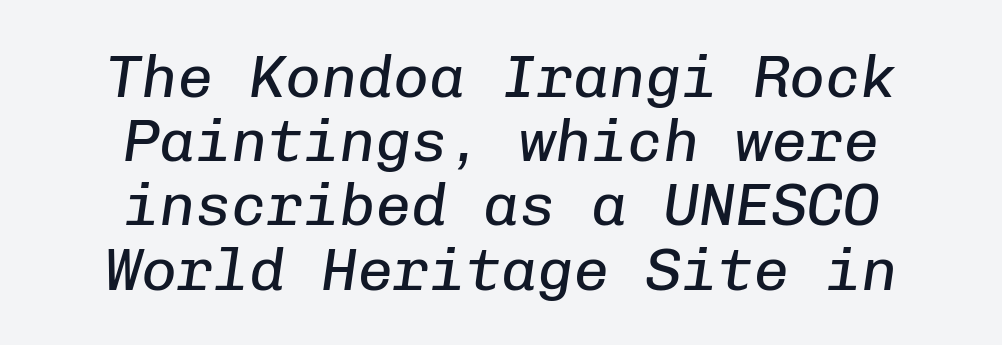
{"italic": "yes", "lean": "right", "slant_degrees": 8, "bold": "no", "weight": "regular", "width": "normal", "stroke_contrast": "low", "x_height": "medium", "monospaced": "yes", "underline": "no", "align": "center", "line_spacing": "tight", "line_spacing_ratio": 1.07, "letter_spacing": "normal", "letter_spacing_em": 0.0, "glyph_px": 60}
